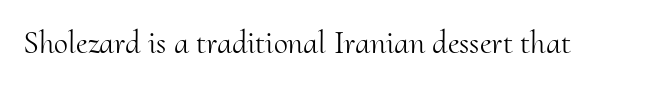
The image shows 32 px light serif type, upright; set normal letter spacing, not underlined; medium stroke contrast and a small x-height.
